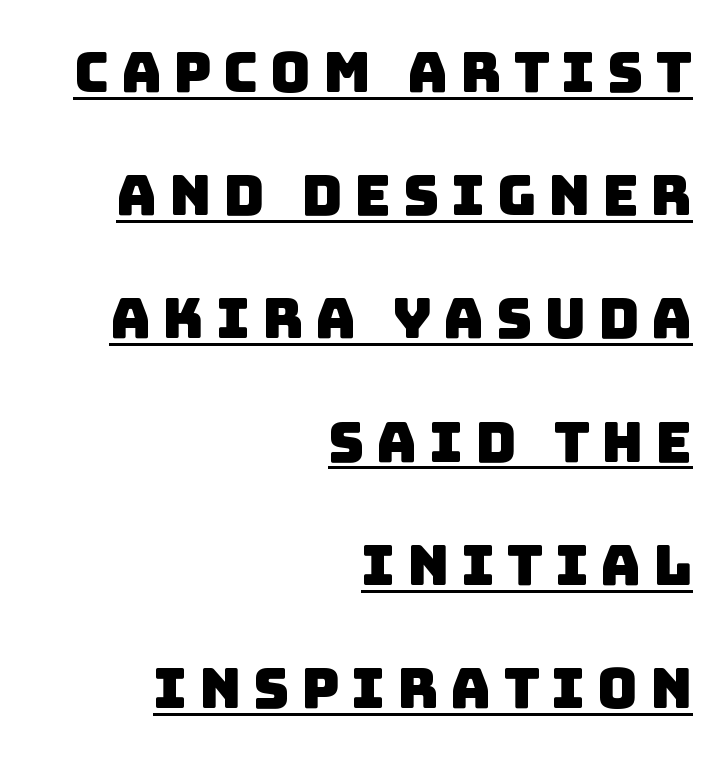
Decoration check: the copy is underlined. The paragraph shown leans on its right margin. You can tell from the bare stems that sans-serif type was used. How would I describe the line gaps? Wide and relaxed. Do the characters align in a grid? No, the font is proportional. Students, note that the glyphs here are deliberately spaced far apart.
